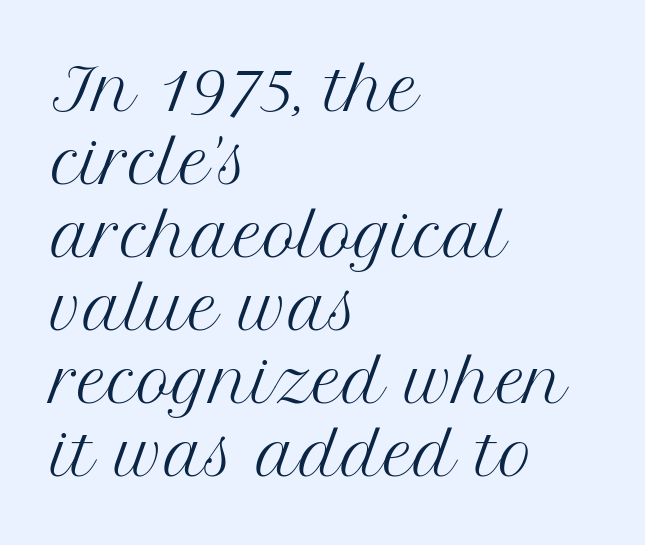
Q: Is the text bold? A: No.
Q: Is the text italic (slanted)? A: Yes.
Q: Is the text underlined? A: No.
Q: How is the paragraph aligned? A: Left-aligned.
Q: Is the spacing between letters normal or unusually wide? A: Normal.
Q: Is the spacing between lines tight, normal or loose? A: Normal.
Q: Width (condensed, normal, or wide)? A: Normal.
Q: Stroke contrast? A: Medium.
Q: x-height? A: Medium.
Q: Monospaced? A: No.
